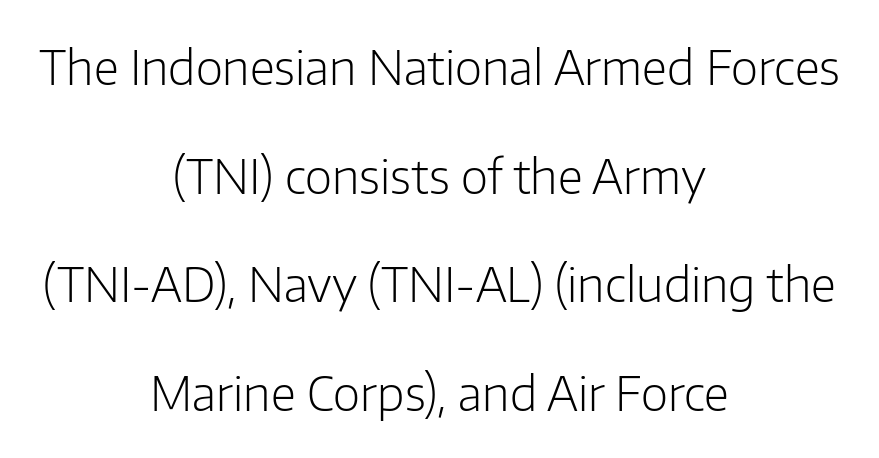
Is the stroke heavy? The answer is a plain regular-or-lighter. This is roman type, the default non-slanted kind. Airy leading. The font family rendered here belongs to the sans-serif group. The rendering uses natural spacing where letterforms have individual widths. The paragraph shown floats in the horizontal middle.
